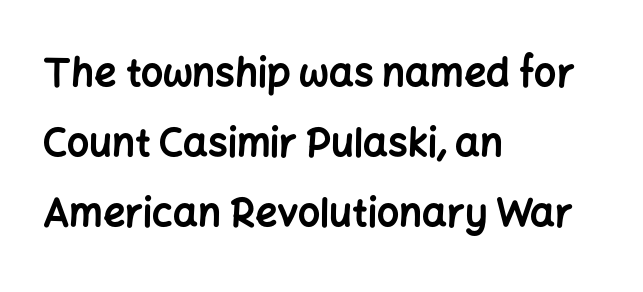
{"serif": "no", "italic": "no", "bold": "yes", "weight": "bold", "width": "normal", "stroke_contrast": "low", "x_height": "medium", "monospaced": "no", "underline": "no", "align": "left", "line_spacing_ratio": 1.8, "letter_spacing": "normal", "letter_spacing_em": 0.0, "glyph_px": 39}
